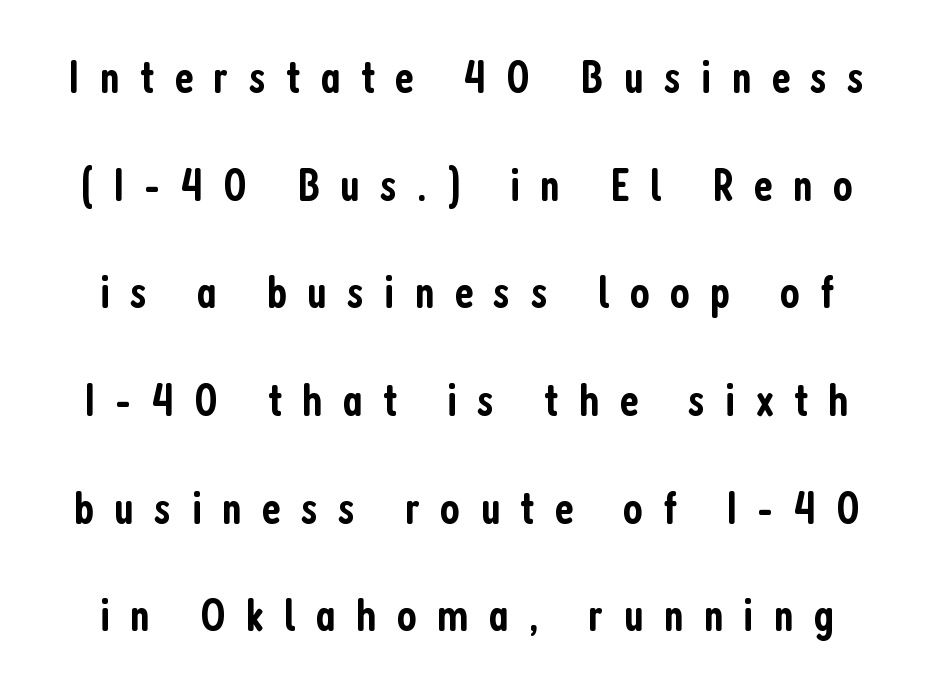
Q: Is the text bold? A: Semi-bold.
Q: Is the text italic (slanted)? A: No, it is upright.
Q: Is the typeface a serif or a sans-serif typeface? A: Sans-serif.
Q: Is the text underlined? A: No.
Q: Is the spacing between letters normal or unusually wide? A: Unusually wide.
Q: Is the spacing between lines tight, normal or loose? A: Loose.
Q: Width (condensed, normal, or wide)? A: Condensed.
Q: Stroke contrast? A: Low.
Q: x-height? A: Medium.
Q: Monospaced? A: No.
